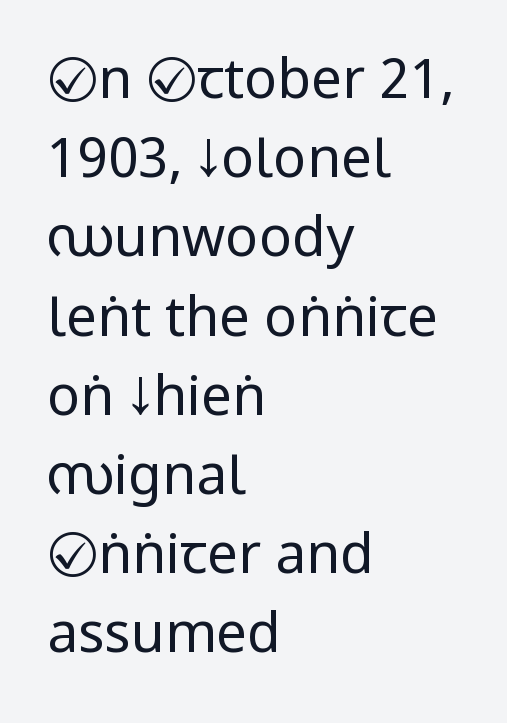
{"serif": "no", "italic": "no", "bold": "no", "weight": "regular", "width": "condensed", "stroke_contrast": "low", "underline": "no", "align": "left", "line_spacing": "normal", "line_spacing_ratio": 1.44, "letter_spacing": "normal", "letter_spacing_em": 0.0, "glyph_px": 55}
